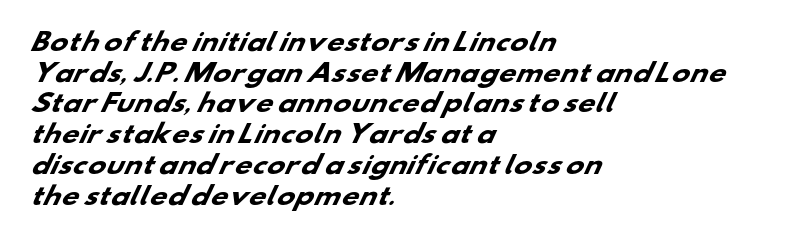
Line starts are locked; line ends wander. Underlining? Definitely not there. Is there much room between lines? A standard amount, neither cramped nor airy. You'd pick this weight for a headline — it's a proper bold.
